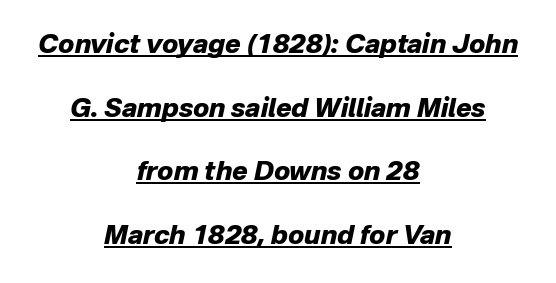
A typesetter would call this zero additional tracking. A typesetter would call this leading open, well beyond the default. The specimen reads as italic at a glance. Visually the block forms a symmetrical silhouette, jagged on both flanks. These characters rest on top of a visible drawn line. Chunky letters — that's bold for sure.
